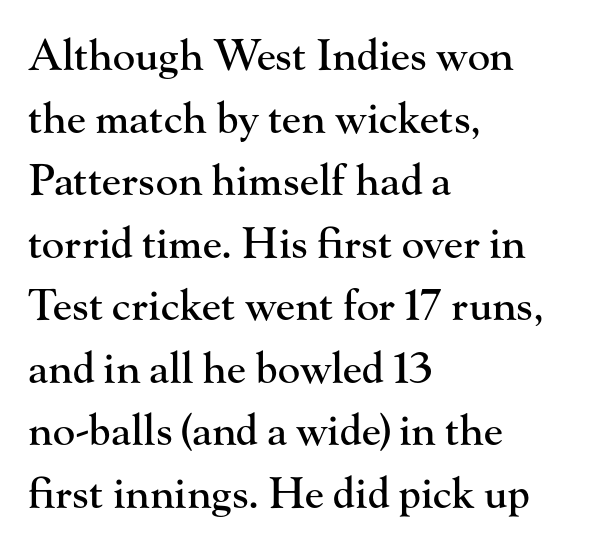
Q: Is the text italic (slanted)? A: No, it is upright.
Q: Is the typeface a serif or a sans-serif typeface? A: Serif.
Q: Is the text underlined? A: No.
Q: How is the paragraph aligned? A: Left-aligned.
Q: Is the spacing between letters normal or unusually wide? A: Normal.
Q: Is the spacing between lines tight, normal or loose? A: Normal.
Q: Width (condensed, normal, or wide)? A: Normal.
Q: Stroke contrast? A: High.
Q: x-height? A: Small.
Q: Monospaced? A: No.
